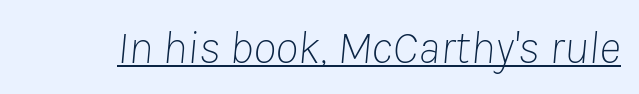
No extra ink here — the face is not bold. Each letter keeps its own natural width here, so spacing adapts to shape. Underlined type. Emphasis-style slanted type is in use.
